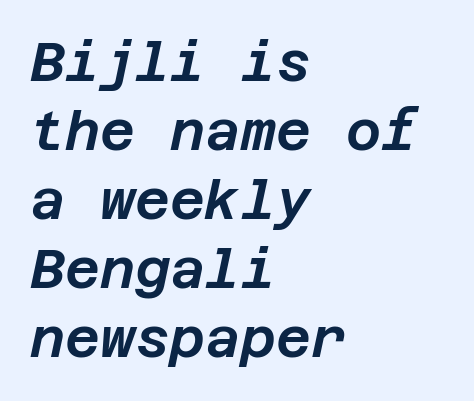
The image shows 54 px text type, italic (leaning right); set left-aligned, normal line spacing (1.28x), normal letter spacing, not underlined; low stroke contrast and a large x-height.
